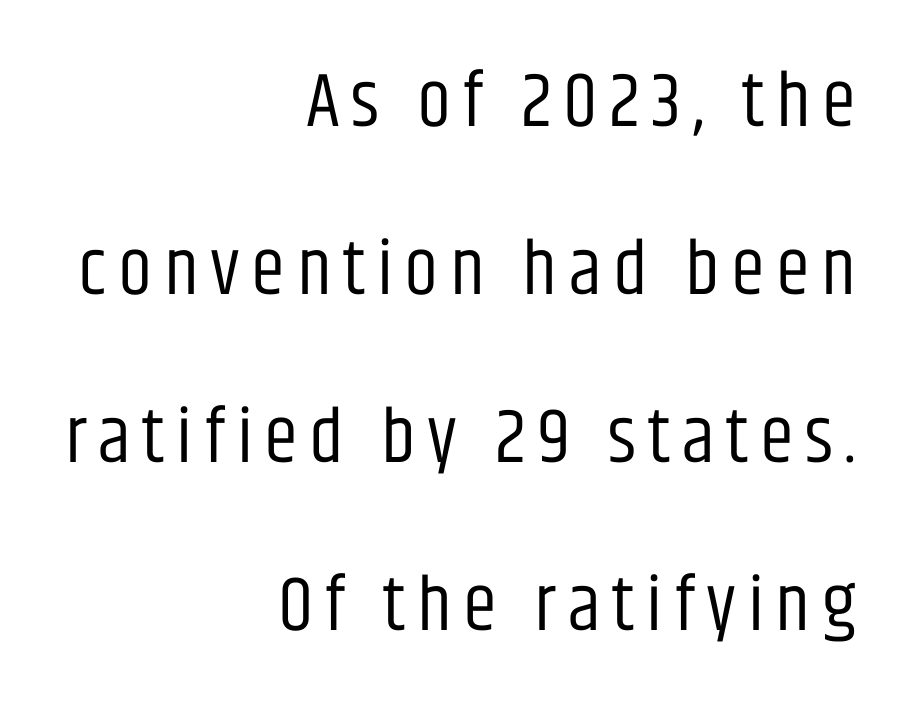
The image shows 77 px regular-weight, condensed sans-serif type, upright; set right-aligned, loose line spacing (2.18x), not underlined; low stroke contrast and a large x-height.
